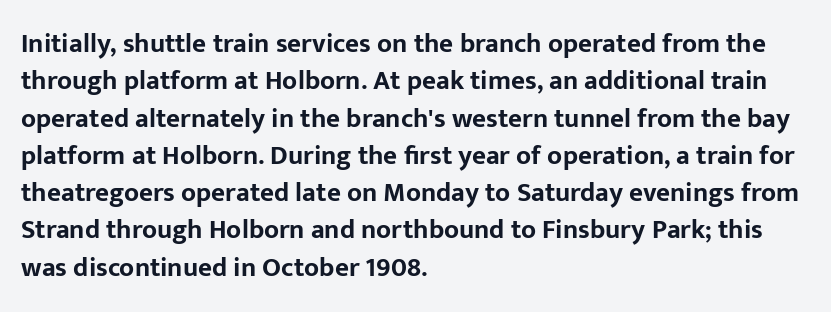
The image shows 27 px bold type, upright; set left-aligned, normal line spacing (1.38x), normal letter spacing, not underlined.
